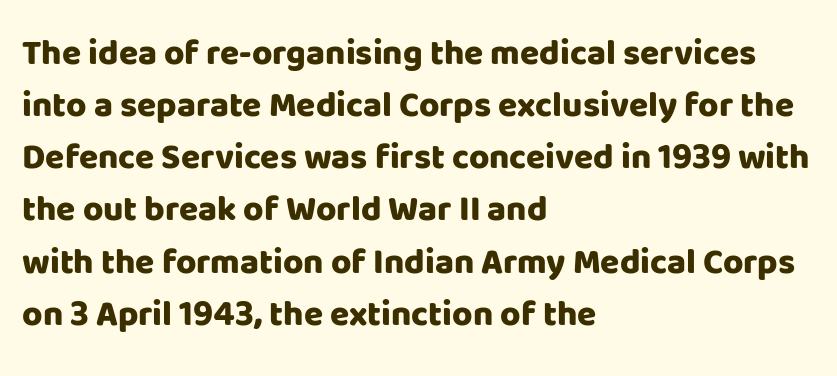
Q: Is the text bold? A: Yes.
Q: Is the text italic (slanted)? A: No, it is upright.
Q: Is the typeface a serif or a sans-serif typeface? A: Sans-serif.
Q: Is the text underlined? A: No.
Q: How is the paragraph aligned? A: Left-aligned.
Q: Is the spacing between letters normal or unusually wide? A: Normal.
Q: Is the spacing between lines tight, normal or loose? A: Normal.
Q: Width (condensed, normal, or wide)? A: Normal.
Q: Stroke contrast? A: Low.
Q: x-height? A: Large.
Q: Monospaced? A: No.
